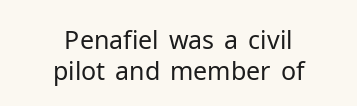
The image shows 25 px text type, upright; set centered, line spacing 1.24x, normal letter spacing, not underlined.
